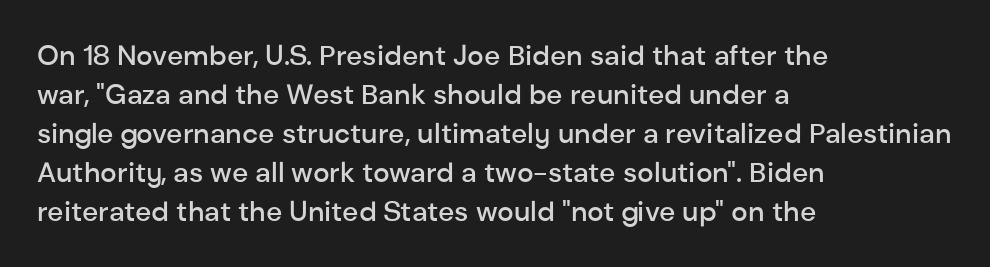
The image shows 28 px semibold sans-serif type, upright; set left-aligned, normal line spacing (1.39x), normal letter spacing, not underlined; low stroke contrast and a medium x-height.
